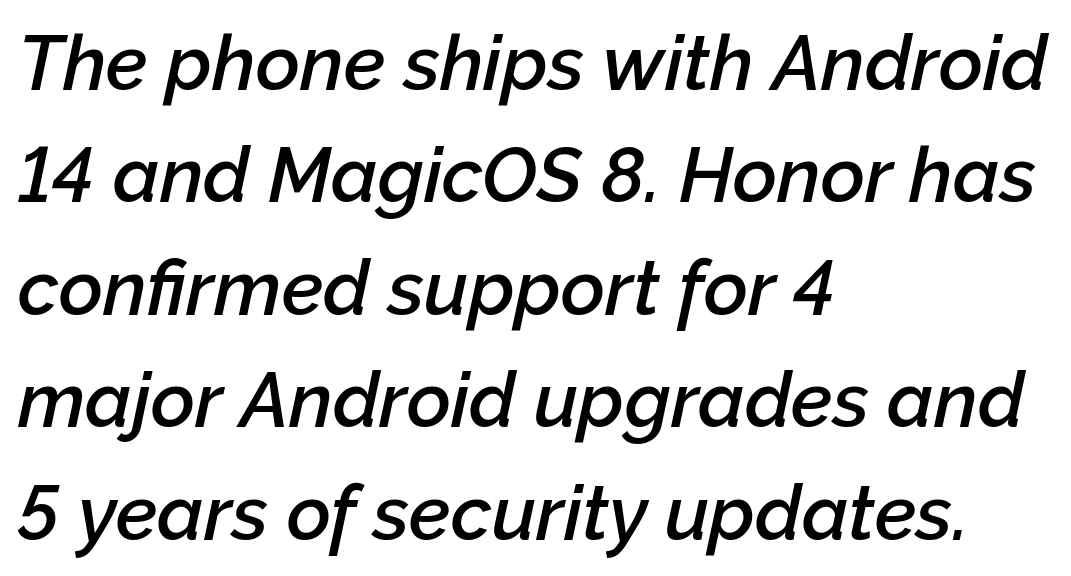
The image shows 76 px semibold type, italic (leaning right); set left-aligned, normal line spacing (1.48x), normal letter spacing, not underlined; low stroke contrast and a medium x-height.
